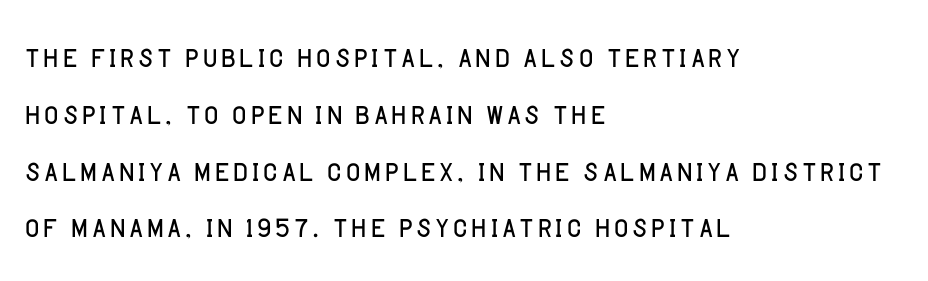
Q: Is the text bold? A: No.
Q: Is the text italic (slanted)? A: No, it is upright.
Q: Is the typeface a serif or a sans-serif typeface? A: Sans-serif.
Q: Is the text underlined? A: No.
Q: How is the paragraph aligned? A: Left-aligned.
Q: Is the spacing between letters normal or unusually wide? A: Normal.
Q: Is the spacing between lines tight, normal or loose? A: Normal.
Q: Width (condensed, normal, or wide)? A: Normal.
Q: Stroke contrast? A: Low.
Q: x-height? A: Large.
Q: Monospaced? A: No.
